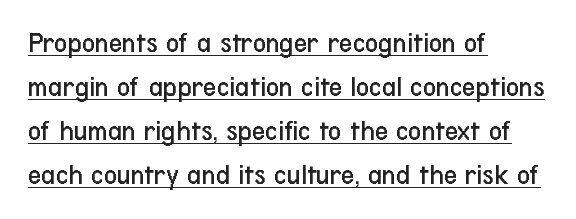
{"serif": "no", "italic": "no", "bold": "no", "weight": "regular", "width": "condensed", "stroke_contrast": "low", "x_height": "medium", "monospaced": "no", "underline": "yes", "align": "left", "line_spacing": "normal", "line_spacing_ratio": 1.52, "letter_spacing": "normal", "letter_spacing_em": 0.0, "glyph_px": 29}
